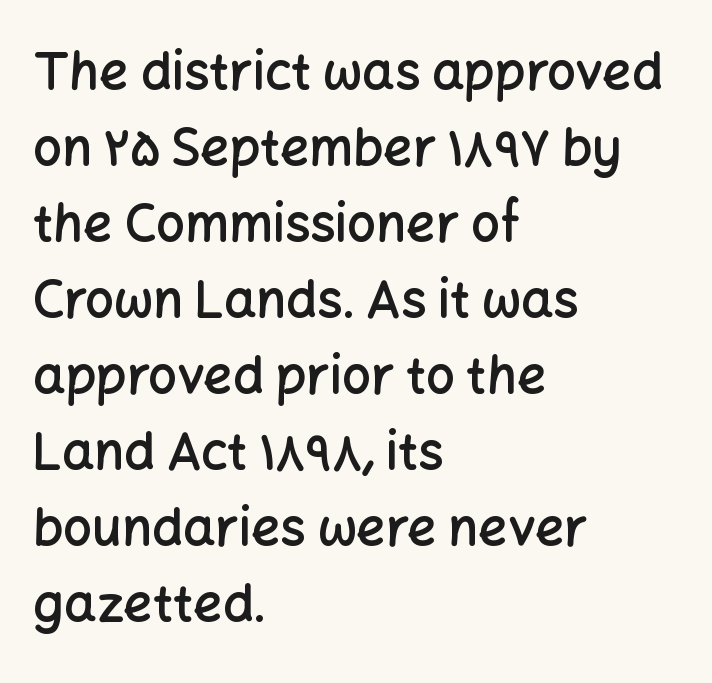
Q: Is the text bold? A: Semi-bold.
Q: Is the text italic (slanted)? A: No, it is upright.
Q: Is the typeface a serif or a sans-serif typeface? A: Sans-serif.
Q: Is the text underlined? A: No.
Q: How is the paragraph aligned? A: Left-aligned.
Q: Is the spacing between letters normal or unusually wide? A: Normal.
Q: Is the spacing between lines tight, normal or loose? A: Normal.
Q: Width (condensed, normal, or wide)? A: Normal.
Q: Stroke contrast? A: Low.
Q: x-height? A: Medium.
Q: Monospaced? A: No.
